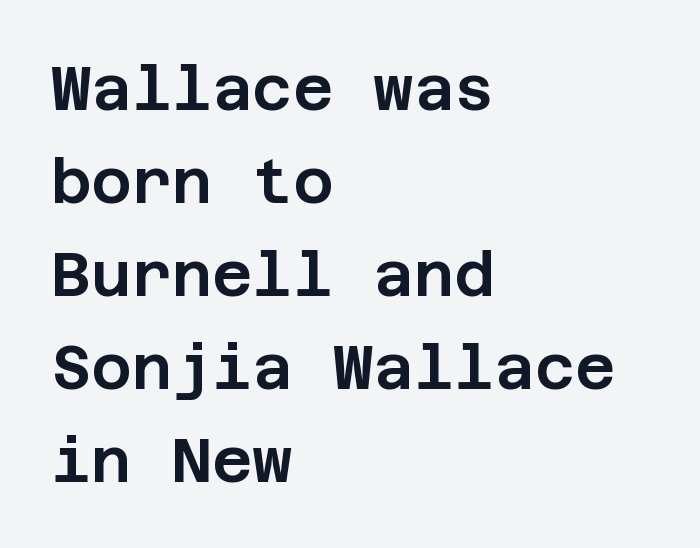
The image shows 62 px sans-serif type, upright; set left-aligned, normal line spacing (1.5x), normal letter spacing, not underlined; low stroke contrast and a large x-height.
